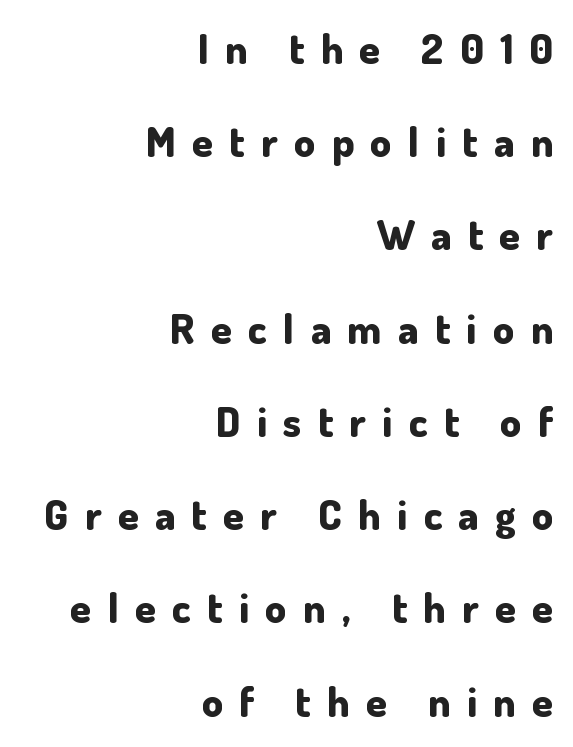
The lines in this sample share a right terminus and differ only in where they begin. Strong, thick strokes mark this as bold type. Classification — sans serif. Looks like regular typesetting: each glyph gets only the width it needs. Nope, not italic — everything's standing straight.
